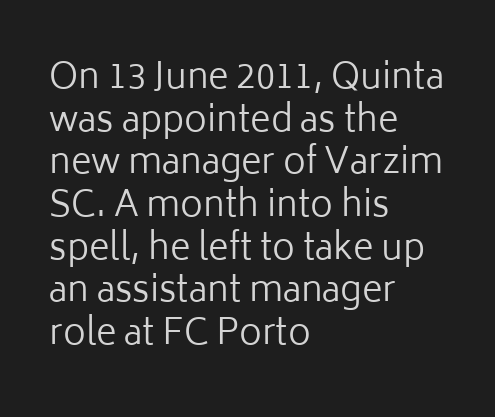
{"serif": "no", "italic": "no", "bold": "no", "weight": "regular", "width": "normal", "stroke_contrast": "low", "x_height": "medium", "monospaced": "no", "underline": "no", "align": "left", "line_spacing_ratio": 1.22, "letter_spacing": "normal", "letter_spacing_em": 0.0, "glyph_px": 35}
